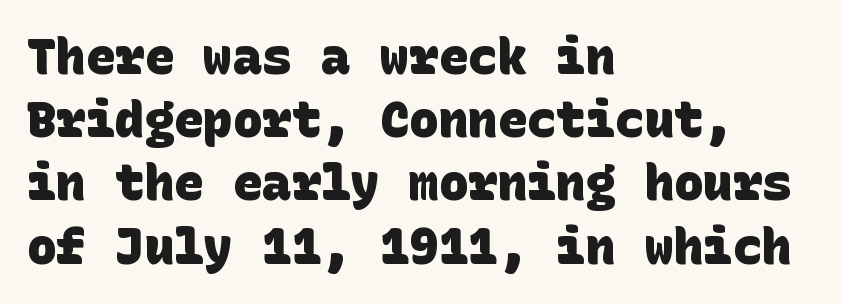
Q: Is the text bold? A: Yes.
Q: Is the typeface a serif or a sans-serif typeface? A: Sans-serif.
Q: Is the text underlined? A: No.
Q: How is the paragraph aligned? A: Left-aligned.
Q: Is the spacing between letters normal or unusually wide? A: Normal.
Q: Is the spacing between lines tight, normal or loose? A: Normal.
Q: Width (condensed, normal, or wide)? A: Normal.
Q: Stroke contrast? A: Low.
Q: x-height? A: Large.
